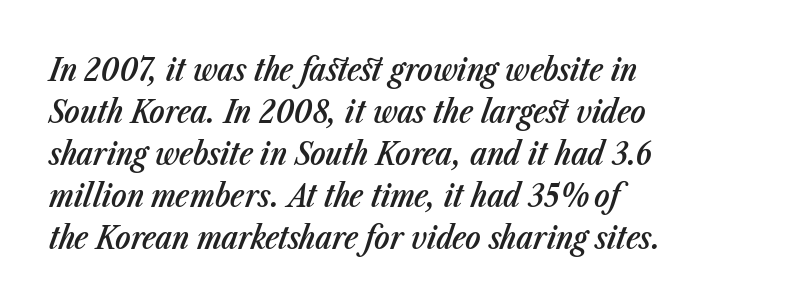
Q: Is the text bold? A: Semi-bold.
Q: Is the text italic (slanted)? A: Yes, it leans right by about 23 degrees.
Q: Is the text underlined? A: No.
Q: How is the paragraph aligned? A: Left-aligned.
Q: Is the spacing between letters normal or unusually wide? A: Normal.
Q: Is the spacing between lines tight, normal or loose? A: Normal.
Q: Width (condensed, normal, or wide)? A: Condensed.
Q: Stroke contrast? A: Low.
Q: x-height? A: Medium.
Q: Monospaced? A: No.
